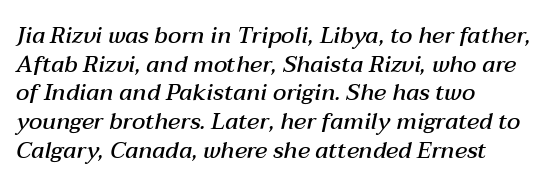
{"italic": "yes", "lean": "right", "slant_degrees": 12, "bold": "semi", "underline": "no", "align": "left", "line_spacing": "normal", "line_spacing_ratio": 1.25, "letter_spacing": "normal", "letter_spacing_em": 0.0, "glyph_px": 23}
